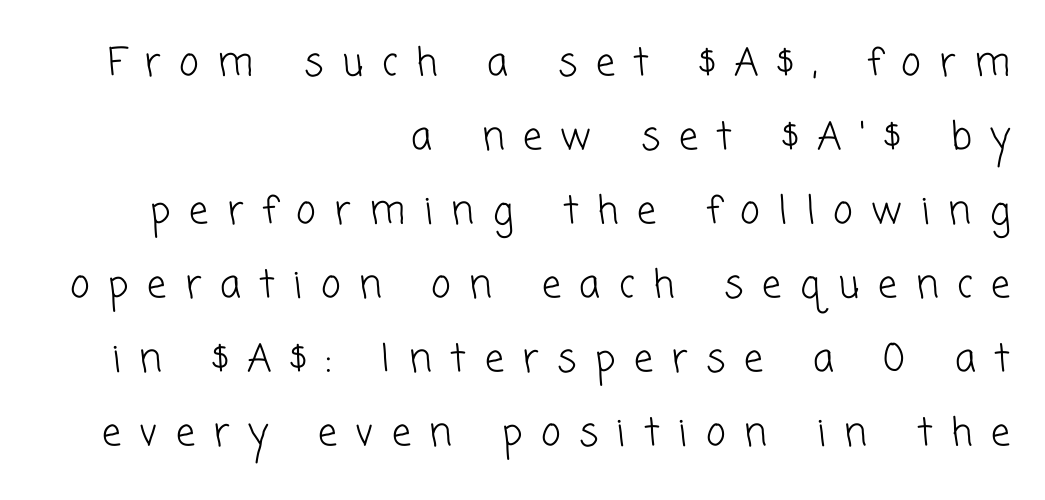
{"serif": "no", "bold": "no", "weight": "light", "width": "normal", "stroke_contrast": "low", "x_height": "medium", "monospaced": "no", "underline": "no", "align": "right", "line_spacing": "loose", "line_spacing_ratio": 1.95, "letter_spacing": "wide", "letter_spacing_em": 0.49, "glyph_px": 38}
